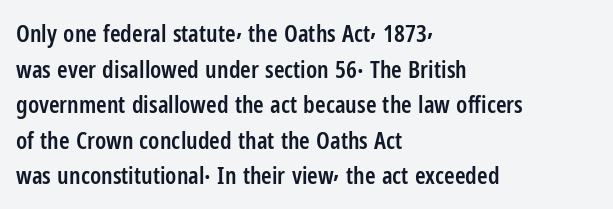
{"italic": "no", "bold": "semi", "underline": "no", "align": "left", "line_spacing": "normal", "line_spacing_ratio": 1.48, "letter_spacing": "normal", "letter_spacing_em": 0.0, "glyph_px": 24}
